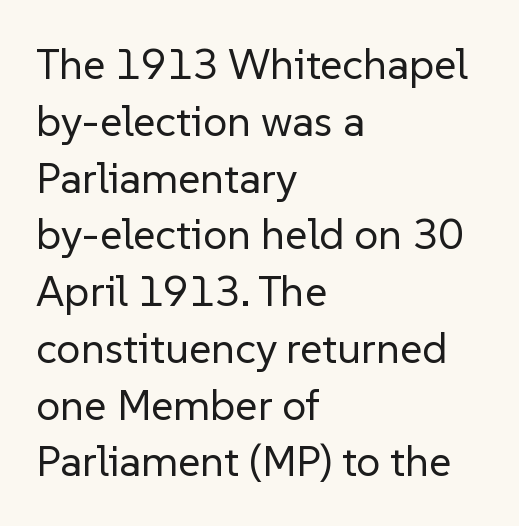
{"serif": "no", "italic": "no", "bold": "no", "weight": "regular", "width": "normal", "stroke_contrast": "low", "x_height": "medium", "monospaced": "no", "underline": "no", "align": "left", "line_spacing": "normal", "line_spacing_ratio": 1.32, "letter_spacing": "normal", "letter_spacing_em": 0.0, "glyph_px": 43}
